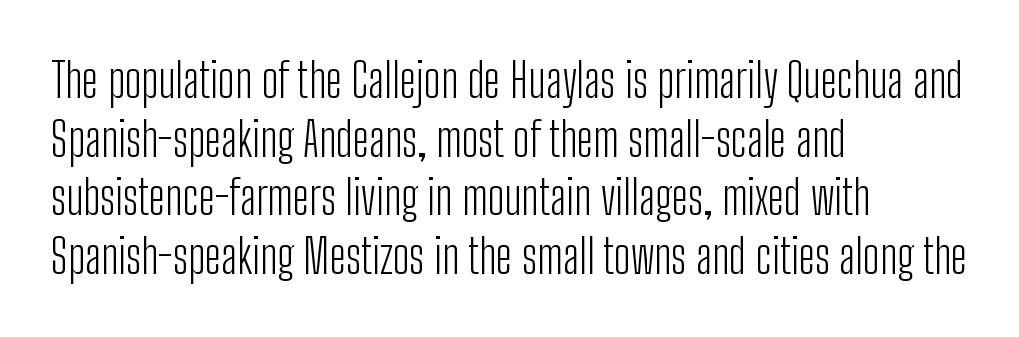
Q: Is the text bold? A: No.
Q: Is the text italic (slanted)? A: No, it is upright.
Q: Is the typeface a serif or a sans-serif typeface? A: Sans-serif.
Q: Is the text underlined? A: No.
Q: How is the paragraph aligned? A: Left-aligned.
Q: Is the spacing between letters normal or unusually wide? A: Normal.
Q: Is the spacing between lines tight, normal or loose? A: Normal.
Q: Width (condensed, normal, or wide)? A: Condensed.
Q: Stroke contrast? A: Low.
Q: x-height? A: Medium.
Q: Monospaced? A: No.
